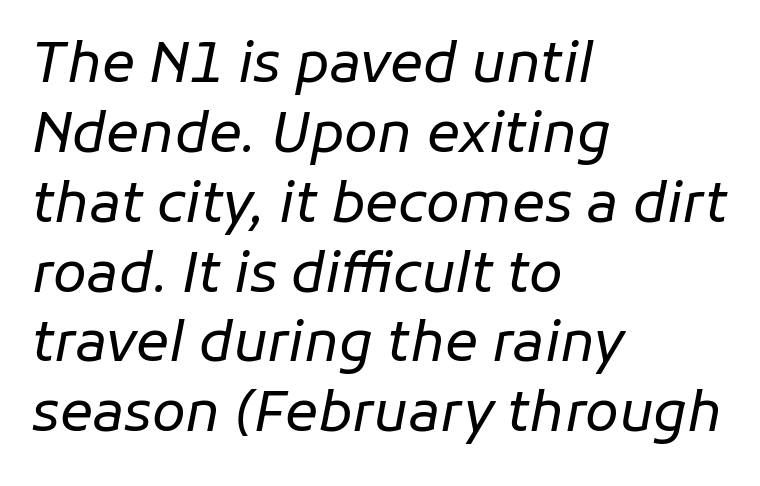
Q: Is the text bold? A: No.
Q: Is the text italic (slanted)? A: Yes, it leans right by about 11 degrees.
Q: Is the text underlined? A: No.
Q: How is the paragraph aligned? A: Left-aligned.
Q: Is the spacing between letters normal or unusually wide? A: Normal.
Q: Is the spacing between lines tight, normal or loose? A: Normal.
Q: Width (condensed, normal, or wide)? A: Normal.
Q: Stroke contrast? A: Low.
Q: x-height? A: Medium.
Q: Monospaced? A: No.
